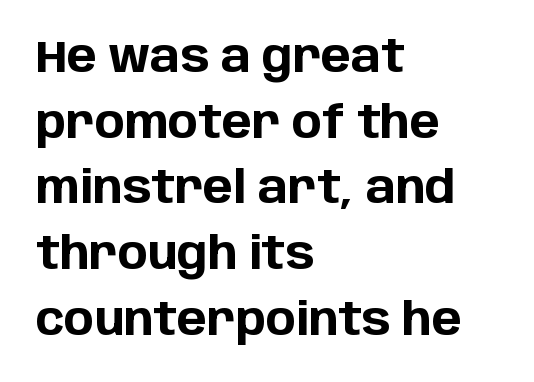
Each line starts at the same left margin while the right side varies. Character widths vary here, with narrow letters taking less room than wide ones. Typographically, this falls in the sans-serif category. No extra tracking has been applied to these lines. Bare-footed words on every line. Caption: bold face, heavy strokes.
